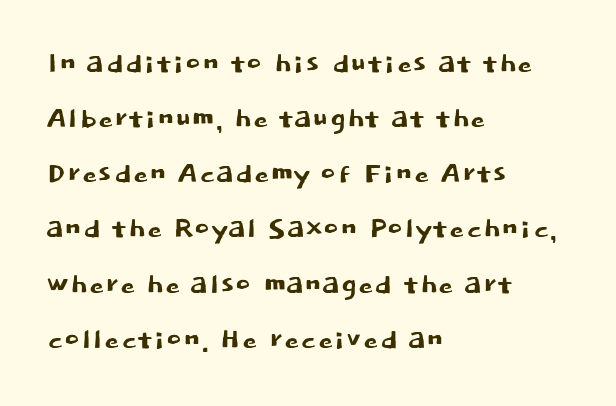
Which margin do the lines hug? The left one — the right edge is uneven. The letters sit at their default tracking, neither squeezed nor spread. The line-height multiplier appears to be the usual default. The words here are not underlined. The passage shown is typeset with a sans-serif family.
